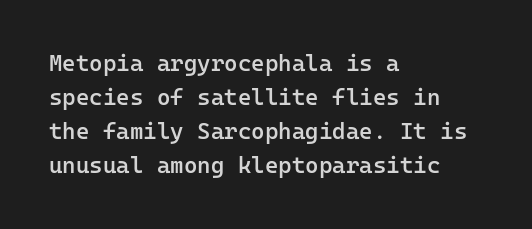
{"italic": "no", "bold": "semi", "underline": "no", "align": "left", "line_spacing": "normal", "line_spacing_ratio": 1.48, "letter_spacing": "normal", "letter_spacing_em": 0.0, "glyph_px": 23}
